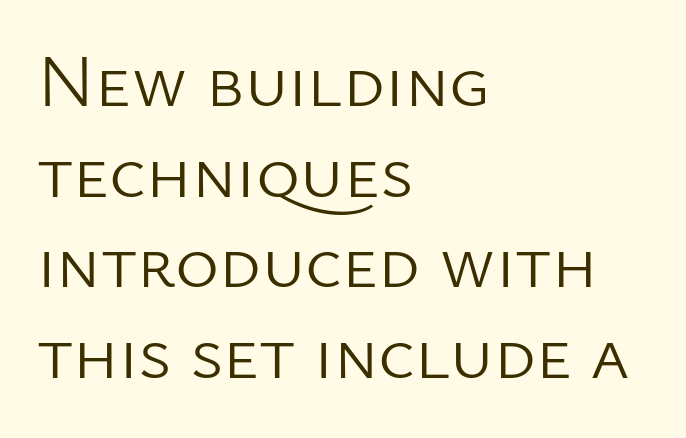
Q: Is the text bold? A: No.
Q: Is the text italic (slanted)? A: No, it is upright.
Q: Is the typeface a serif or a sans-serif typeface? A: Sans-serif.
Q: Is the text underlined? A: No.
Q: How is the paragraph aligned? A: Left-aligned.
Q: Is the spacing between letters normal or unusually wide? A: Normal.
Q: Width (condensed, normal, or wide)? A: Normal.
Q: Stroke contrast? A: Low.
Q: x-height? A: Medium.
Q: Monospaced? A: No.
